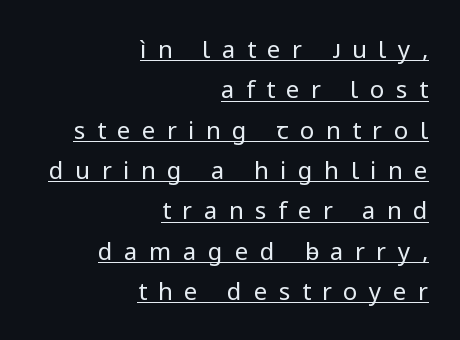
The image shows 24 px text type, upright; set right-aligned, normal line spacing (1.68x), unusually wide letter spacing (+0.48 em), underlined.
